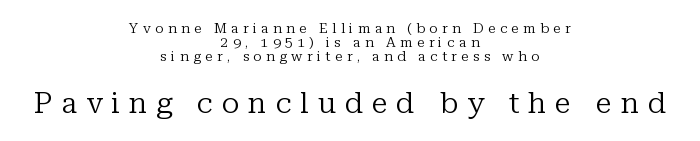
The image shows 29 px regular-weight serif type, upright; set centered, tight line spacing (1.01x), unusually wide letter spacing (+0.31 em), not underlined; the second (bottom) block is 2.07x larger; low stroke contrast and a medium x-height.
